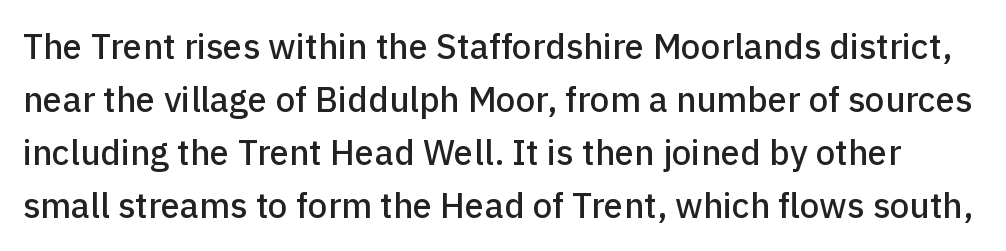
Q: Is the text italic (slanted)? A: No, it is upright.
Q: Is the typeface a serif or a sans-serif typeface? A: Sans-serif.
Q: Is the text underlined? A: No.
Q: Is the spacing between letters normal or unusually wide? A: Normal.
Q: Is the spacing between lines tight, normal or loose? A: Normal.
Q: Width (condensed, normal, or wide)? A: Normal.
Q: Stroke contrast? A: Low.
Q: x-height? A: Medium.
Q: Monospaced? A: No.
